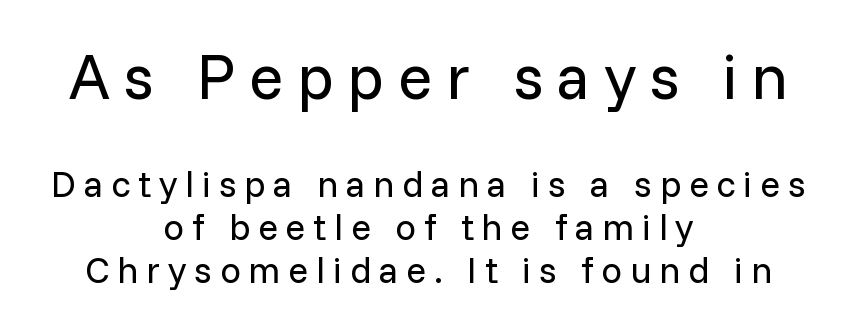
{"serif": "no", "italic": "no", "bold": "no", "weight": "regular", "width": "normal", "stroke_contrast": "low", "x_height": "medium", "monospaced": "no", "underline": "no", "align": "center", "line_spacing_ratio": 1.16, "letter_spacing": "wide", "letter_spacing_em": 0.21, "larger_block": "first", "size_ratio": 1.73, "glyph_px": 64}
